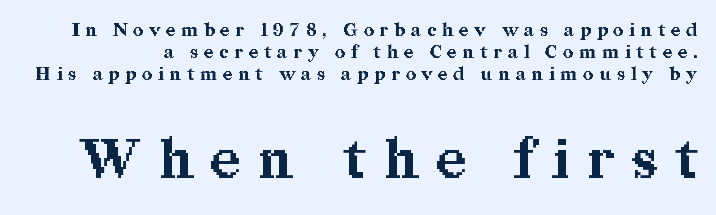
{"serif": "yes", "italic": "no", "bold": "yes", "weight": "bold", "width": "normal", "stroke_contrast": "medium", "x_height": "medium", "monospaced": "no", "underline": "no", "line_spacing_ratio": 1.21, "letter_spacing": "wide", "letter_spacing_em": 0.33, "larger_block": "second", "size_ratio": 3.06, "glyph_px": 55}
